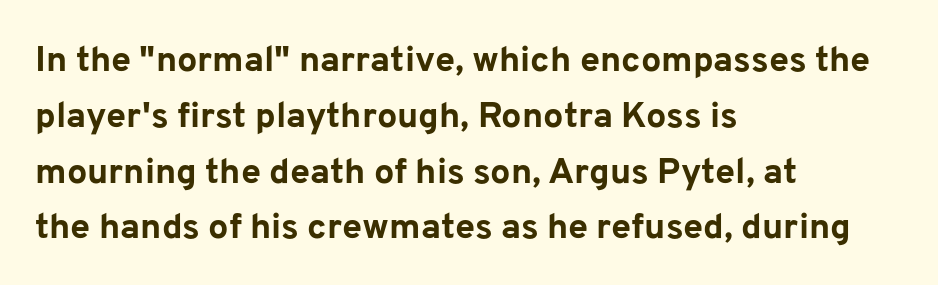
{"serif": "no", "italic": "no", "bold": "yes", "weight": "bold", "width": "normal", "stroke_contrast": "low", "x_height": "medium", "monospaced": "no", "underline": "no", "align": "left", "line_spacing": "normal", "line_spacing_ratio": 1.55, "letter_spacing": "normal", "letter_spacing_em": 0.0, "glyph_px": 36}
